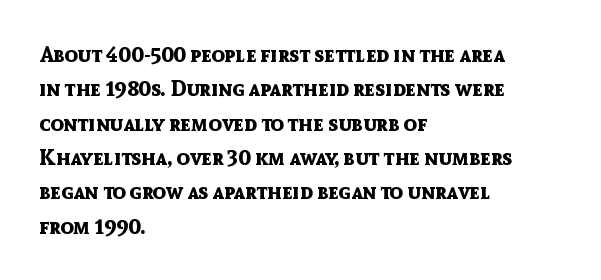
Q: Is the text bold? A: Yes.
Q: Is the text italic (slanted)? A: No, it is upright.
Q: Is the text underlined? A: No.
Q: How is the paragraph aligned? A: Left-aligned.
Q: Is the spacing between letters normal or unusually wide? A: Normal.
Q: Is the spacing between lines tight, normal or loose? A: Normal.
